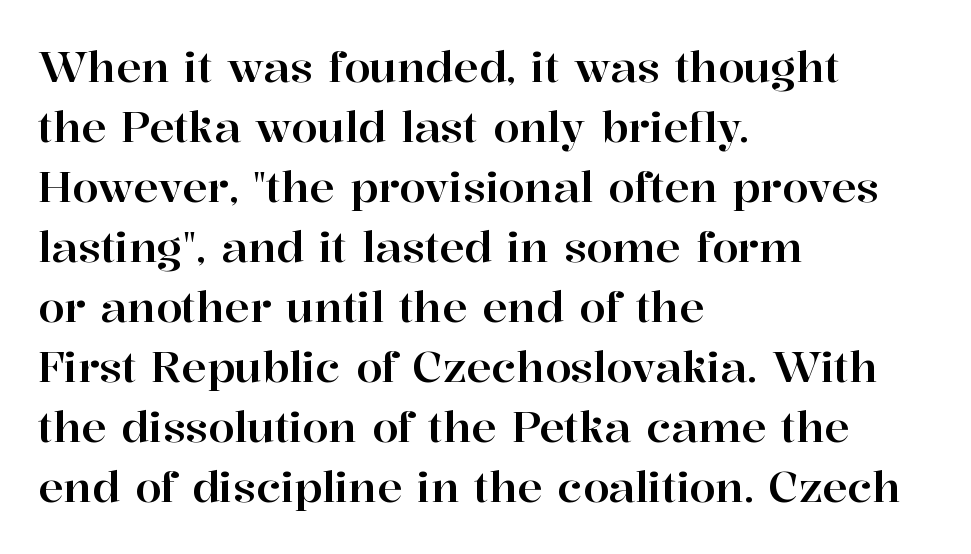
Q: Is the text italic (slanted)? A: No, it is upright.
Q: Is the typeface a serif or a sans-serif typeface? A: Serif.
Q: Is the text underlined? A: No.
Q: How is the paragraph aligned? A: Left-aligned.
Q: Is the spacing between letters normal or unusually wide? A: Normal.
Q: Is the spacing between lines tight, normal or loose? A: Normal.
Q: Width (condensed, normal, or wide)? A: Normal.
Q: Stroke contrast? A: High.
Q: x-height? A: Medium.
Q: Monospaced? A: No.
